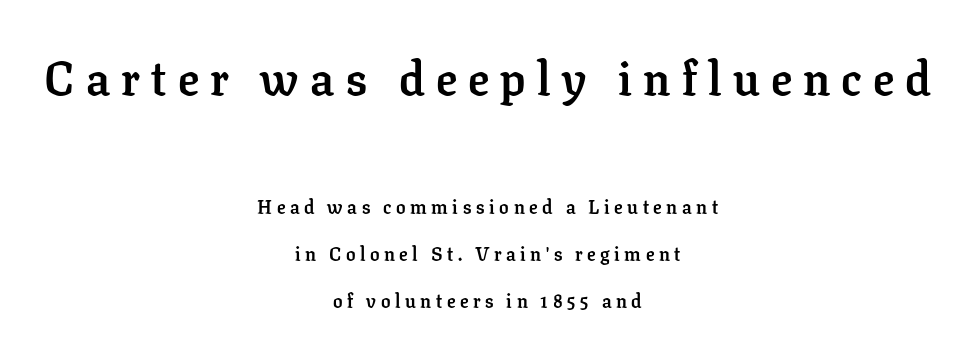
{"serif": "yes", "italic": "no", "bold": "yes", "weight": "semibold", "width": "normal", "stroke_contrast": "low", "x_height": "medium", "monospaced": "no", "underline": "no", "align": "center", "line_spacing": "loose", "line_spacing_ratio": 2.47, "letter_spacing": "wide", "letter_spacing_em": 0.24, "larger_block": "first", "size_ratio": 2.47, "glyph_px": 47}
